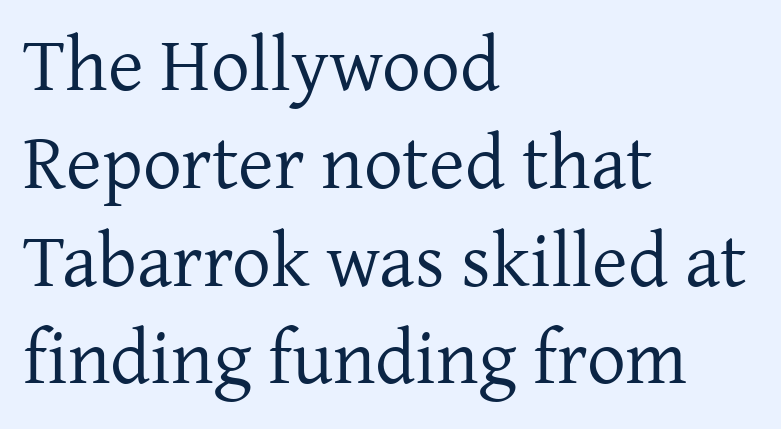
The text was rendered using a seriffed face with decorative stroke endings. The specimen omits any rule beneath the text block's lines. The characters are drawn with everyday or finer stroke widths. The horizontal fit of the characters is conventional and even. Notice how the stems are strictly vertical — no italics here. The compositor pushed each line to the left boundary.
